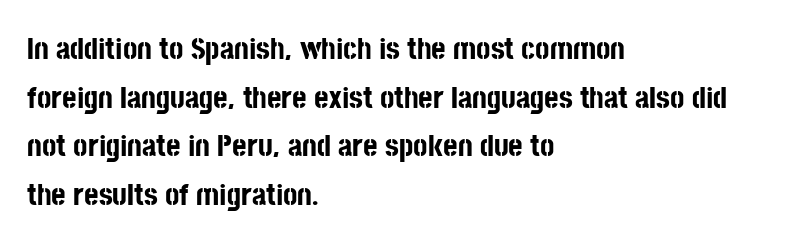
Q: Is the text bold? A: Yes.
Q: Is the text italic (slanted)? A: No, it is upright.
Q: Is the typeface a serif or a sans-serif typeface? A: Sans-serif.
Q: Is the text underlined? A: No.
Q: How is the paragraph aligned? A: Left-aligned.
Q: Is the spacing between letters normal or unusually wide? A: Normal.
Q: Is the spacing between lines tight, normal or loose? A: Normal.
Q: Width (condensed, normal, or wide)? A: Condensed.
Q: Stroke contrast? A: Low.
Q: x-height? A: Large.
Q: Monospaced? A: No.
